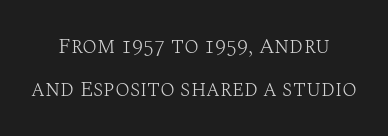
The image shows 22 px text type, upright; set centered, loose line spacing (1.94x), normal letter spacing, not underlined.
